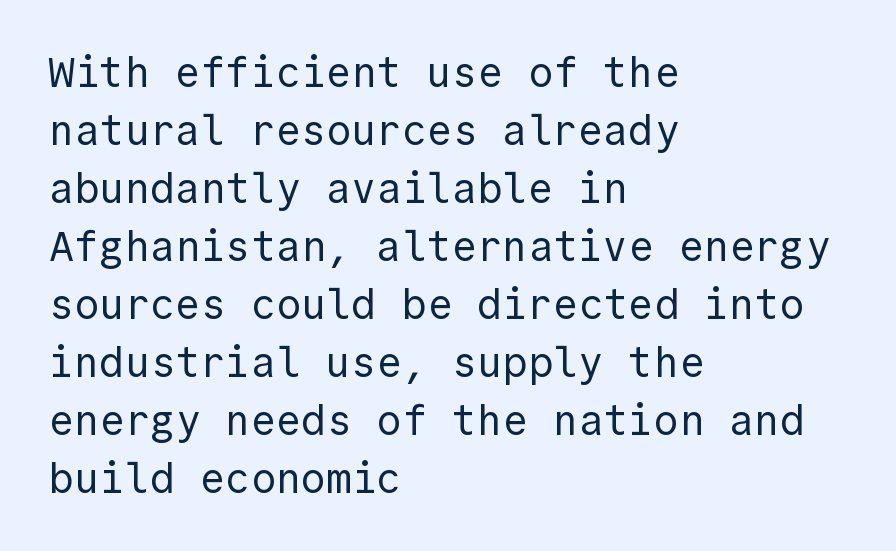
Q: Is the text bold? A: No.
Q: Is the text italic (slanted)? A: No, it is upright.
Q: Is the typeface a serif or a sans-serif typeface? A: Sans-serif.
Q: Is the text underlined? A: No.
Q: How is the paragraph aligned? A: Left-aligned.
Q: Is the spacing between letters normal or unusually wide? A: Normal.
Q: Is the spacing between lines tight, normal or loose? A: Normal.
Q: Width (condensed, normal, or wide)? A: Normal.
Q: x-height? A: Medium.
Q: Monospaced? A: Yes.
